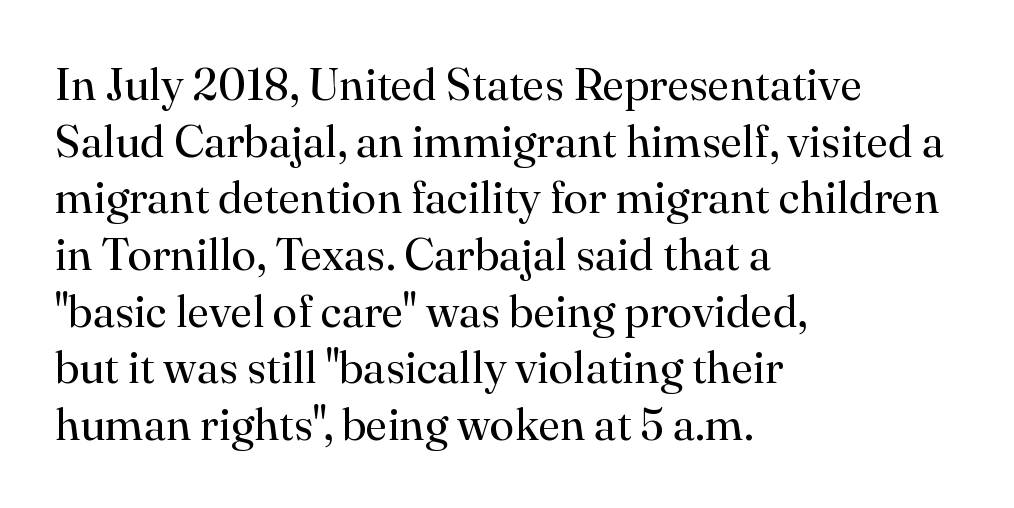
Q: Is the text bold? A: No.
Q: Is the text italic (slanted)? A: No, it is upright.
Q: Is the typeface a serif or a sans-serif typeface? A: Serif.
Q: Is the text underlined? A: No.
Q: How is the paragraph aligned? A: Left-aligned.
Q: Is the spacing between letters normal or unusually wide? A: Normal.
Q: Is the spacing between lines tight, normal or loose? A: Normal.
Q: Width (condensed, normal, or wide)? A: Normal.
Q: Stroke contrast? A: High.
Q: x-height? A: Small.
Q: Monospaced? A: No.
